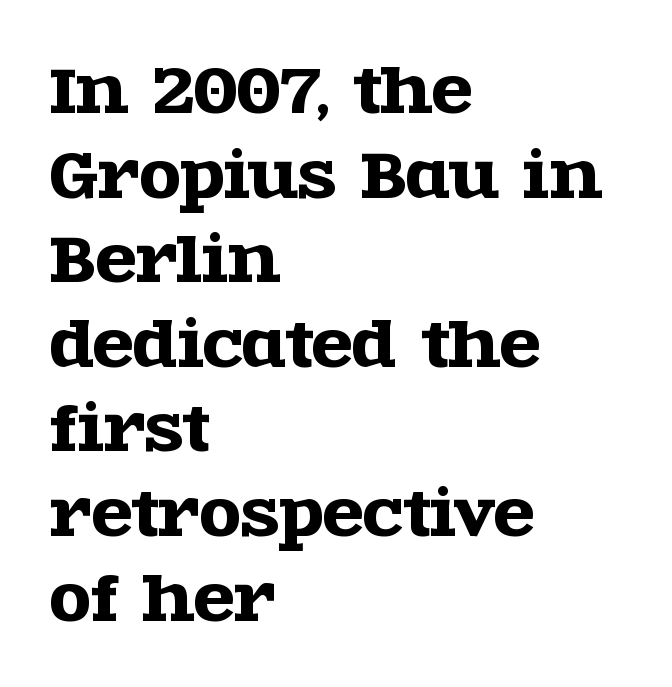
{"serif": "yes", "italic": "no", "width": "wide", "x_height": "large", "monospaced": "no", "underline": "no", "align": "left", "line_spacing": "normal", "line_spacing_ratio": 1.41, "letter_spacing": "normal", "letter_spacing_em": 0.0, "glyph_px": 60}
